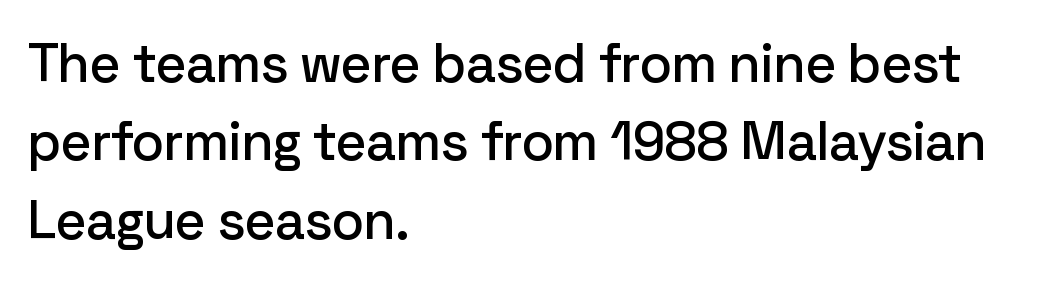
The image shows 54 px sans-serif type, upright; set left-aligned, normal line spacing (1.45x), normal letter spacing, not underlined; low stroke contrast and a medium x-height.
